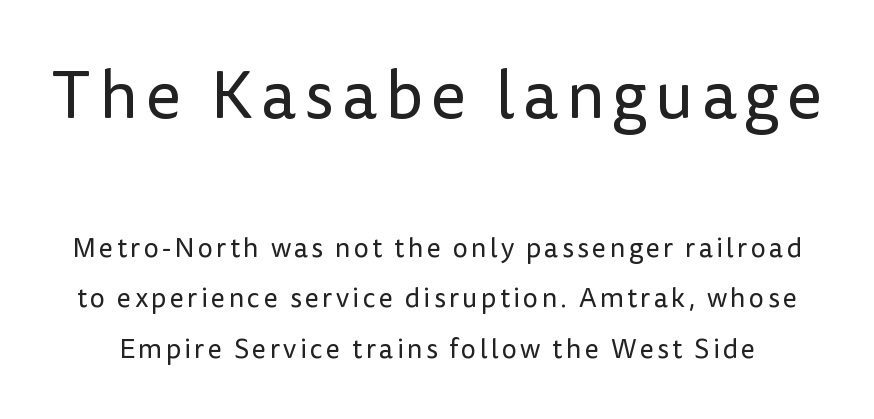
The image shows 67 px regular-weight sans-serif type, upright; set line spacing 1.88x, not underlined; the first (top) block is 2.48x larger; low stroke contrast and a medium x-height.
